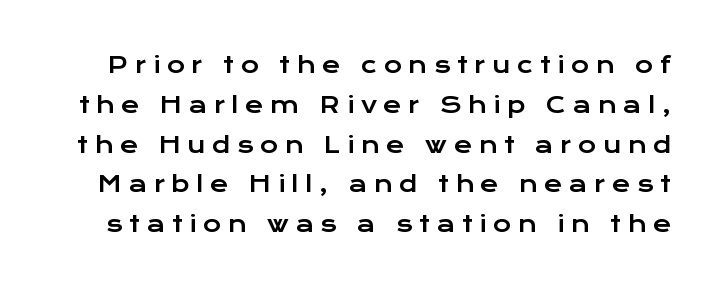
{"italic": "no", "underline": "no", "line_spacing_ratio": 1.81, "letter_spacing": "wide", "letter_spacing_em": 0.3, "glyph_px": 22}
